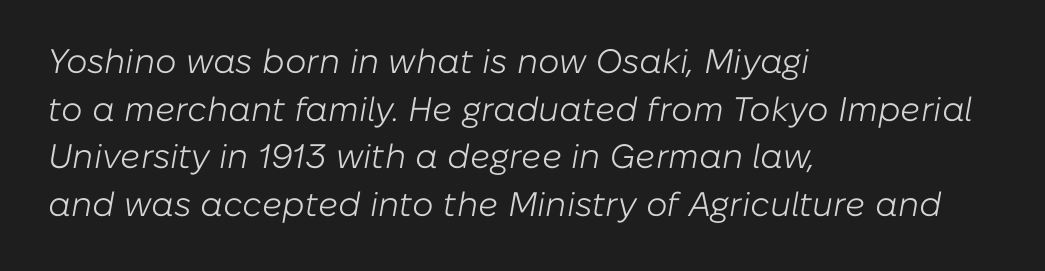
{"italic": "yes", "lean": "right", "slant_degrees": 10, "bold": "no", "weight": "light", "width": "normal", "stroke_contrast": "low", "x_height": "medium", "monospaced": "no", "underline": "no", "align": "left", "line_spacing": "normal", "line_spacing_ratio": 1.4, "letter_spacing": "normal", "letter_spacing_em": 0.0, "glyph_px": 34}
